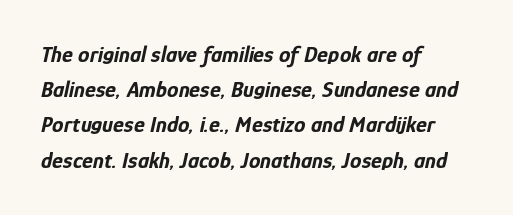
Q: Is the text bold? A: Yes.
Q: Is the text italic (slanted)? A: Yes, it leans right by about 12 degrees.
Q: Is the text underlined? A: No.
Q: How is the paragraph aligned? A: Left-aligned.
Q: Is the spacing between letters normal or unusually wide? A: Normal.
Q: Is the spacing between lines tight, normal or loose? A: Normal.
